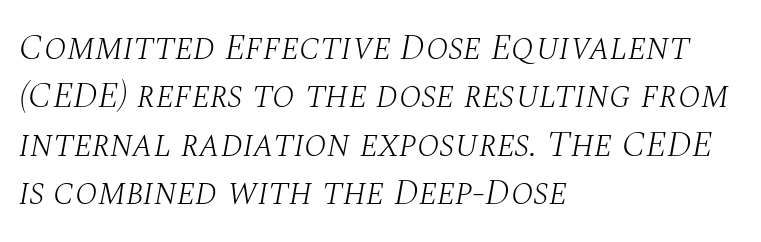
{"serif": "yes", "italic": "yes", "lean": "right", "slant_degrees": 10, "bold": "no", "weight": "light", "width": "normal", "stroke_contrast": "medium", "x_height": "large", "monospaced": "no", "underline": "no", "align": "left", "line_spacing": "normal", "line_spacing_ratio": 1.31, "letter_spacing": "normal", "letter_spacing_em": 0.0, "glyph_px": 37}
